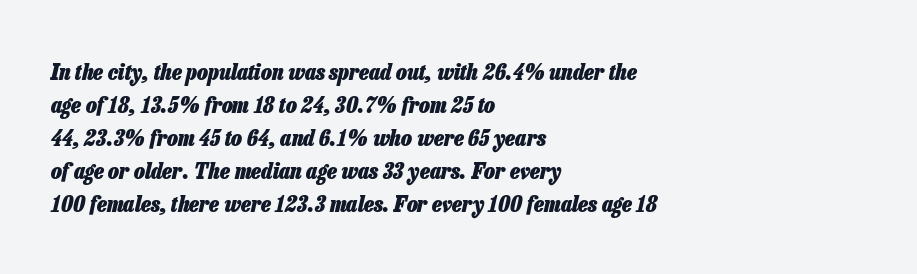
Bare-footed words on every line. One glance says typical: line gaps are just what's usual. Typographic density is high because the face is bold. Horizontal alignment here is leftward, the default for most running prose.
